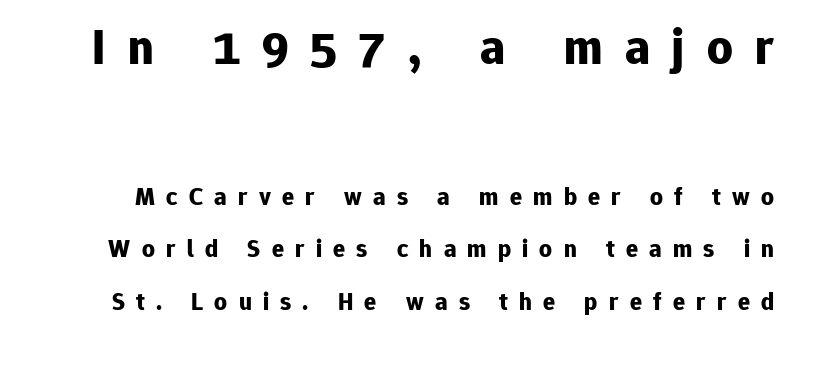
A great deal of white space separates one row of letters from the next. How are the letters spaced? Widely, with obvious added tracking. Serif or sans? Sans — the stroke terminals are bare. Of the two passages, the one on top uses the larger point size. Here the designer chose a conventional face with non-uniform glyph widths. A roman cut, with each character standing at attention.
